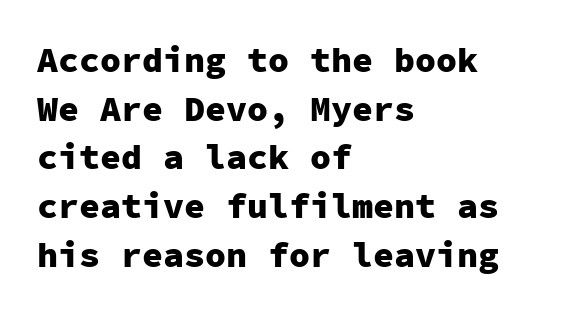
Q: Is the text bold? A: Yes.
Q: Is the text italic (slanted)? A: No, it is upright.
Q: Is the typeface a serif or a sans-serif typeface? A: Sans-serif.
Q: Is the text underlined? A: No.
Q: How is the paragraph aligned? A: Left-aligned.
Q: Is the spacing between letters normal or unusually wide? A: Normal.
Q: Is the spacing between lines tight, normal or loose? A: Normal.
Q: Width (condensed, normal, or wide)? A: Normal.
Q: Stroke contrast? A: Low.
Q: x-height? A: Medium.
Q: Monospaced? A: Yes.
